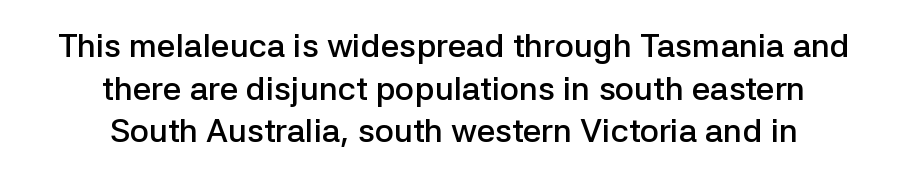
{"serif": "no", "italic": "no", "bold": "semi", "weight": "semibold", "width": "normal", "stroke_contrast": "low", "x_height": "medium", "monospaced": "no", "underline": "no", "align": "center", "line_spacing": "normal", "line_spacing_ratio": 1.29, "letter_spacing": "normal", "letter_spacing_em": 0.0, "glyph_px": 33}
